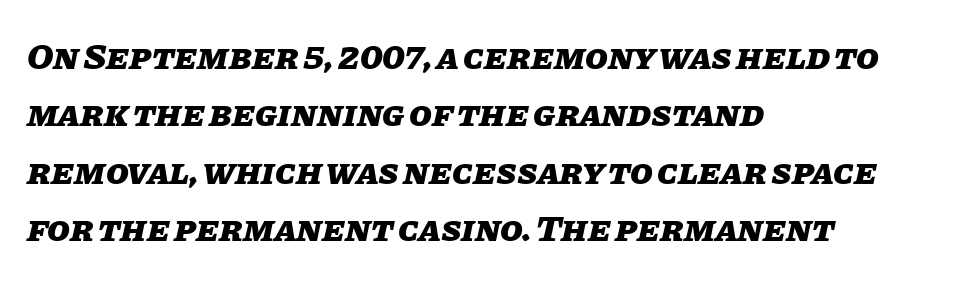
Q: Is the text bold? A: Yes.
Q: Is the text italic (slanted)? A: Yes, it leans right by about 11 degrees.
Q: Is the text underlined? A: No.
Q: How is the paragraph aligned? A: Left-aligned.
Q: Is the spacing between letters normal or unusually wide? A: Normal.
Q: Is the spacing between lines tight, normal or loose? A: Normal.
Q: Width (condensed, normal, or wide)? A: Normal.
Q: Stroke contrast? A: Low.
Q: x-height? A: Large.
Q: Monospaced? A: No.
